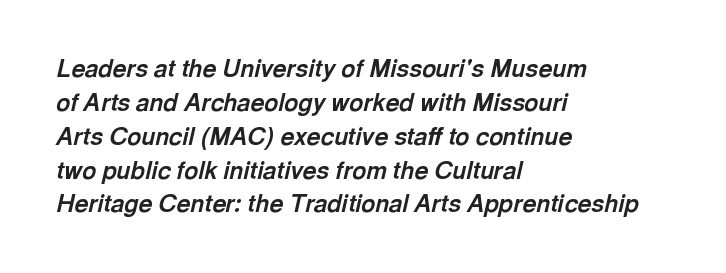
The image shows 24 px bold type, italic (leaning right); set left-aligned, normal line spacing (1.41x), normal letter spacing, not underlined.
